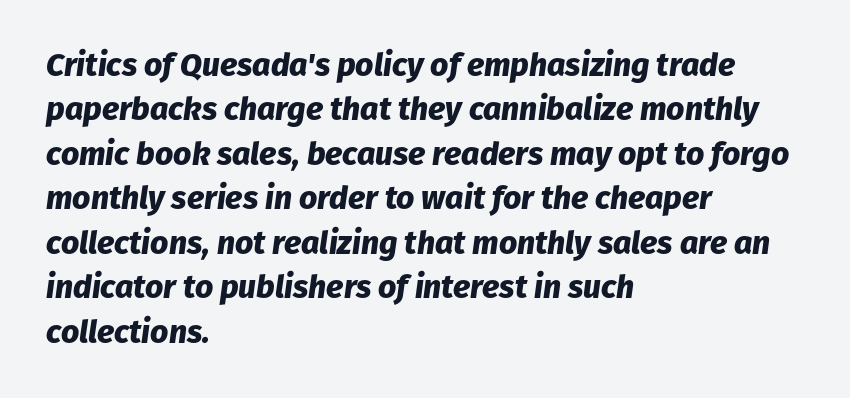
Q: Is the text bold? A: Yes.
Q: Is the text italic (slanted)? A: Yes, it leans right by about 8 degrees.
Q: Is the text underlined? A: No.
Q: How is the paragraph aligned? A: Left-aligned.
Q: Is the spacing between letters normal or unusually wide? A: Normal.
Q: Is the spacing between lines tight, normal or loose? A: Normal.
Q: Width (condensed, normal, or wide)? A: Normal.
Q: Stroke contrast? A: Low.
Q: x-height? A: Medium.
Q: Monospaced? A: No.
